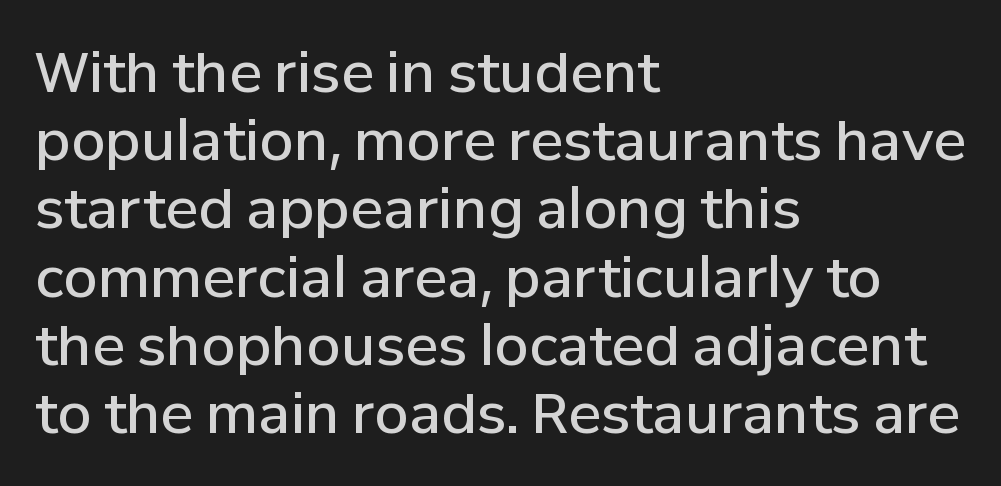
Q: Is the text bold? A: Semi-bold.
Q: Is the text italic (slanted)? A: No, it is upright.
Q: Is the typeface a serif or a sans-serif typeface? A: Sans-serif.
Q: Is the text underlined? A: No.
Q: How is the paragraph aligned? A: Left-aligned.
Q: Is the spacing between letters normal or unusually wide? A: Normal.
Q: Width (condensed, normal, or wide)? A: Normal.
Q: Stroke contrast? A: Low.
Q: x-height? A: Medium.
Q: Monospaced? A: No.
